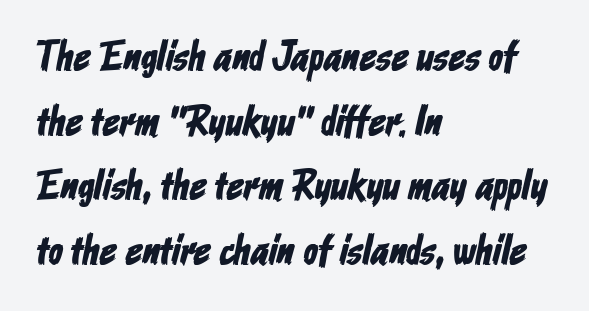
The image shows 42 px condensed sans-serif type; set left-aligned, normal line spacing (1.54x), normal letter spacing, not underlined; low stroke contrast and a medium x-height.
